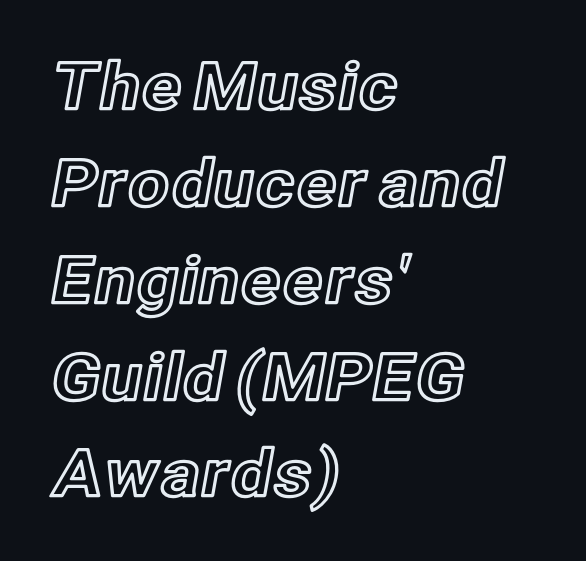
Q: Is the text italic (slanted)? A: Yes.
Q: Is the text underlined? A: No.
Q: How is the paragraph aligned? A: Left-aligned.
Q: Is the spacing between letters normal or unusually wide? A: Normal.
Q: Is the spacing between lines tight, normal or loose? A: Normal.
Q: Width (condensed, normal, or wide)? A: Normal.
Q: x-height? A: Medium.
Q: Monospaced? A: No.
